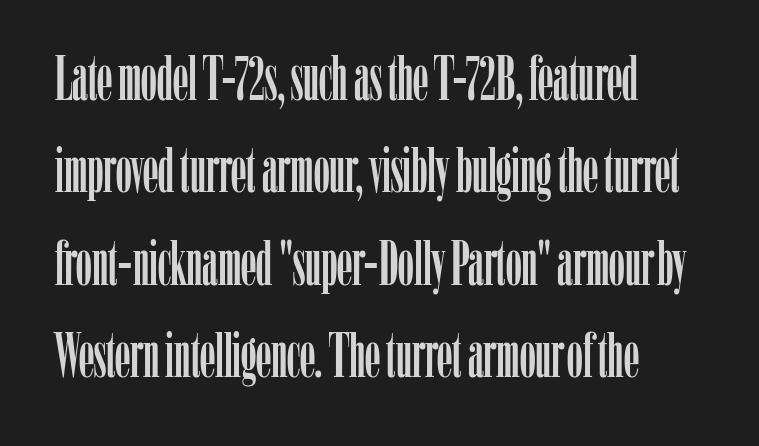
{"serif": "yes", "italic": "no", "width": "condensed", "stroke_contrast": "low", "x_height": "medium", "monospaced": "no", "underline": "no", "align": "left", "line_spacing": "normal", "line_spacing_ratio": 1.49, "letter_spacing": "normal", "letter_spacing_em": 0.0, "glyph_px": 62}
